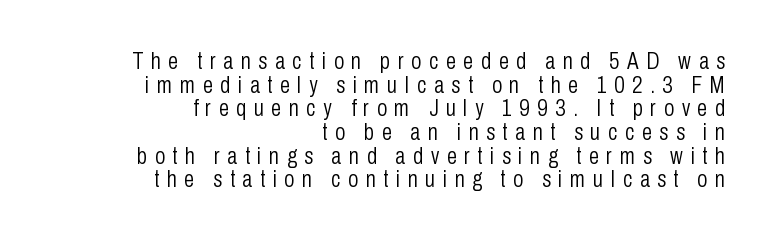
{"italic": "no", "bold": "no", "underline": "no", "align": "right", "line_spacing": "tight", "line_spacing_ratio": 1.03, "letter_spacing": "wide", "letter_spacing_em": 0.33, "glyph_px": 23}
